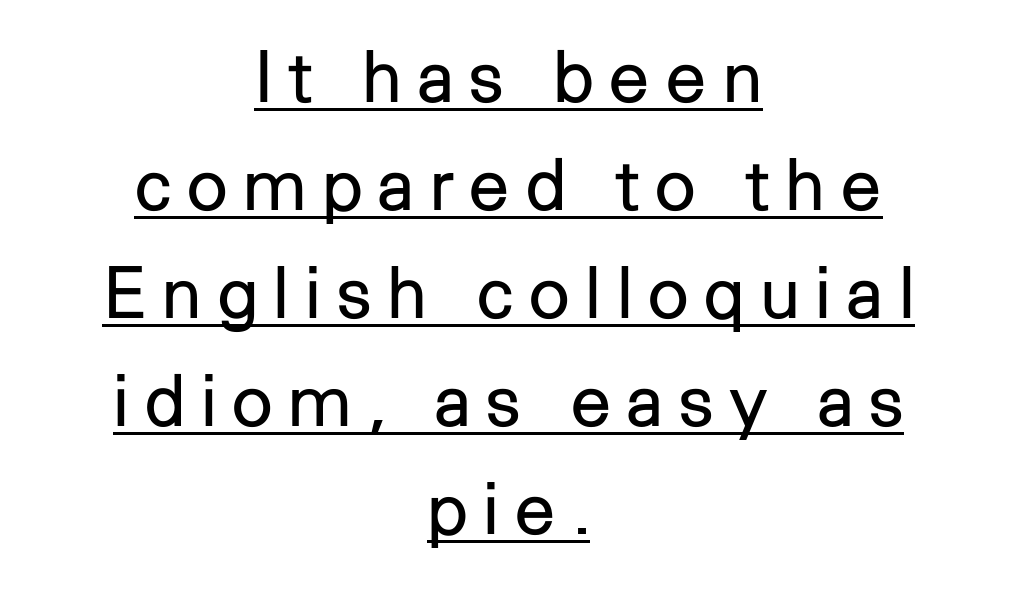
The image shows 72 px regular-weight sans-serif type, upright; set centered, normal line spacing (1.5x), unusually wide letter spacing (+0.22 em), underlined; low stroke contrast and a medium x-height.
